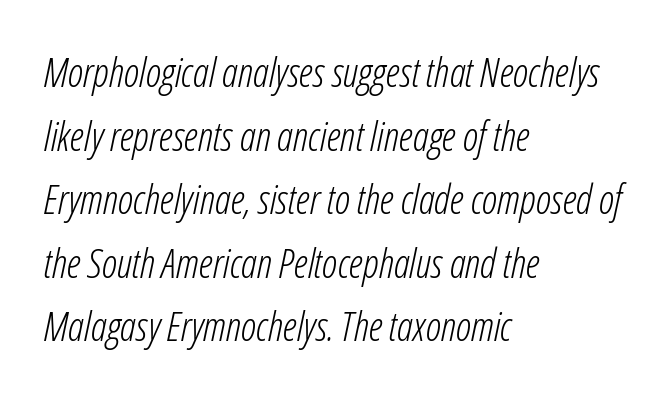
The specimen omits any rule beneath the text block's lines. Here the glyphs are tracked normally, forming tight word shapes. The rag falls on the right side of this text block. Notice how the stems are inclined rather than vertical — that's the hallmark of italics.
